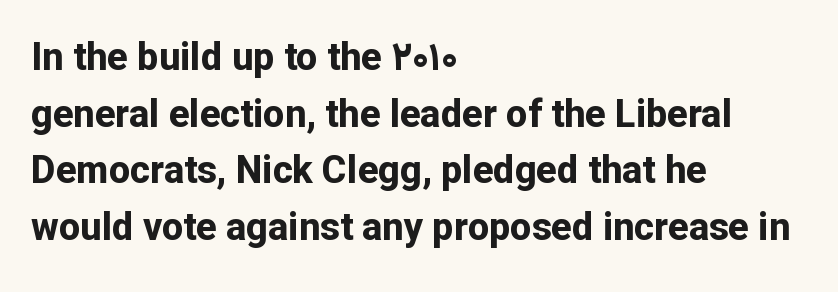
Q: Is the text bold? A: Yes.
Q: Is the text italic (slanted)? A: No, it is upright.
Q: Is the typeface a serif or a sans-serif typeface? A: Sans-serif.
Q: Is the text underlined? A: No.
Q: How is the paragraph aligned? A: Left-aligned.
Q: Is the spacing between letters normal or unusually wide? A: Normal.
Q: Is the spacing between lines tight, normal or loose? A: Normal.
Q: Width (condensed, normal, or wide)? A: Normal.
Q: Stroke contrast? A: Low.
Q: x-height? A: Medium.
Q: Monospaced? A: No.
